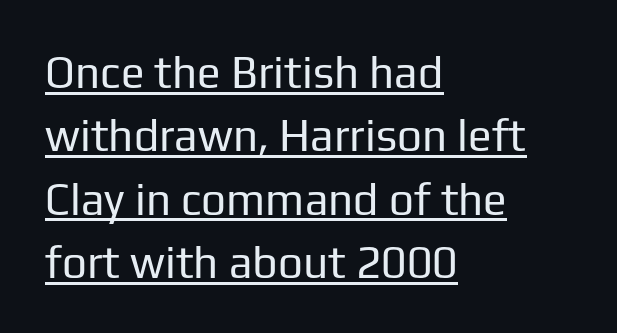
Underline: present. Looks like regular typesetting: each glyph gets only the width it needs. There is no visible air inserted between adjacent glyphs. Stem width sits at or under what a default text font uses. The setting favours the left margin, as ordinary paragraphs usually do.
